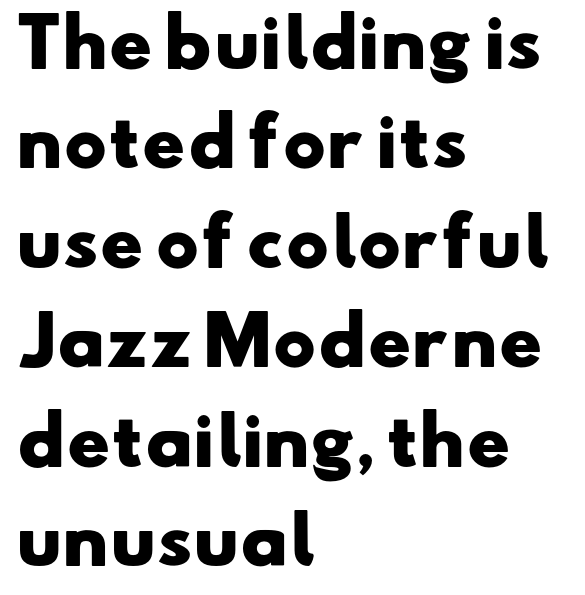
The image shows 65 px heavy, wide sans-serif type; set left-aligned, normal line spacing (1.53x), normal letter spacing, not underlined; low stroke contrast and a small x-height.
